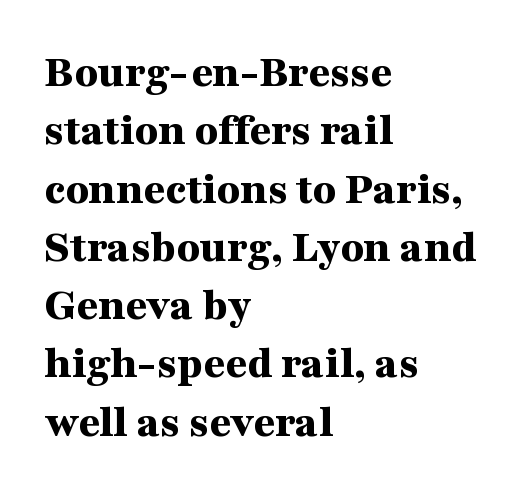
{"serif": "yes", "italic": "no", "bold": "yes", "weight": "bold", "width": "wide", "stroke_contrast": "medium", "x_height": "medium", "monospaced": "no", "underline": "no", "align": "left", "line_spacing_ratio": 1.24, "letter_spacing": "normal", "letter_spacing_em": 0.0, "glyph_px": 47}
